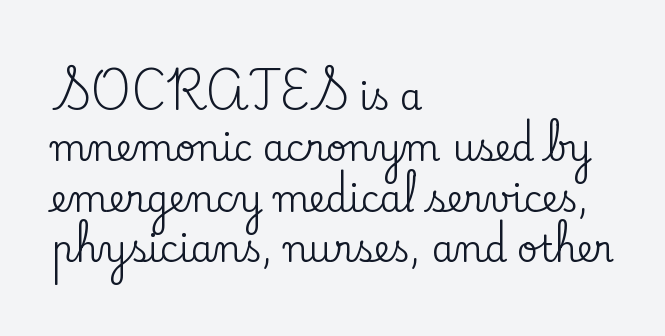
Q: Is the text italic (slanted)? A: No, it is upright.
Q: Is the typeface a serif or a sans-serif typeface? A: Serif.
Q: Is the text underlined? A: No.
Q: How is the paragraph aligned? A: Left-aligned.
Q: Is the spacing between letters normal or unusually wide? A: Normal.
Q: Is the spacing between lines tight, normal or loose? A: Normal.
Q: Width (condensed, normal, or wide)? A: Normal.
Q: Stroke contrast? A: Low.
Q: x-height? A: Small.
Q: Monospaced? A: No.
